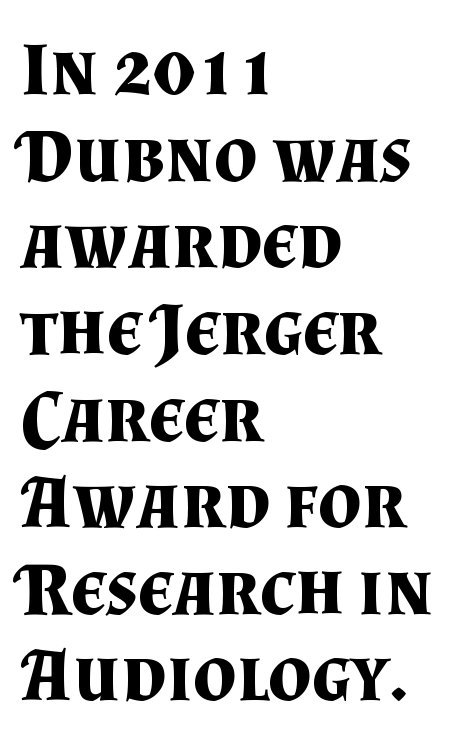
Leading is clearly below the norm, producing a dense column. Every stem runs plumb, perpendicular to the baseline. The typesetter chose a ragged-right arrangement here. As a designer I'd log this as weight 700, bold.
